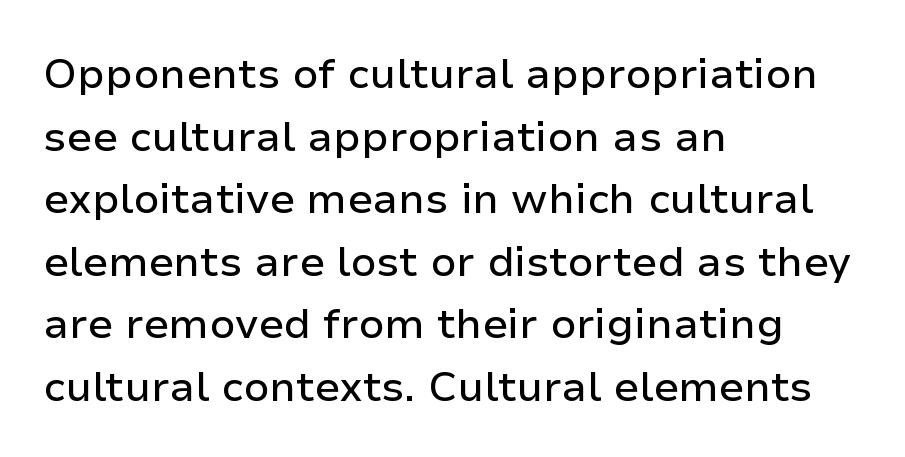
Does the lettering tilt? It doesn't — this is upright. In terms of letterform style, serifs are entirely absent. This rendering uses left alignment, leaving the right contour irregular. Observe the ordinary spacing: letters are neighbours, not strangers. Each letter keeps its own natural width here, so spacing adapts to shape.
